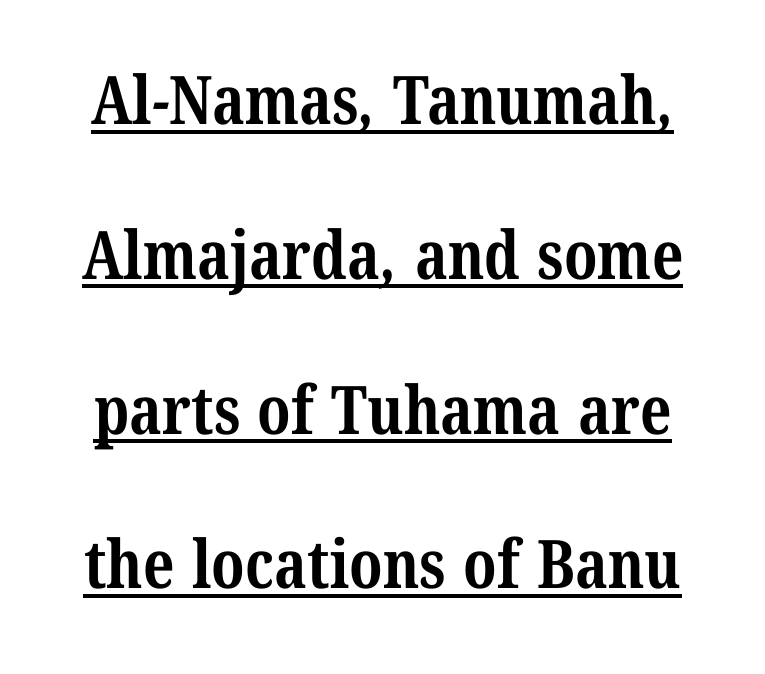
Q: Is the text bold? A: Yes.
Q: Is the typeface a serif or a sans-serif typeface? A: Serif.
Q: Is the text underlined? A: Yes.
Q: Is the spacing between letters normal or unusually wide? A: Normal.
Q: Is the spacing between lines tight, normal or loose? A: Loose.
Q: Width (condensed, normal, or wide)? A: Condensed.
Q: Stroke contrast? A: Medium.
Q: x-height? A: Medium.
Q: Monospaced? A: No.
